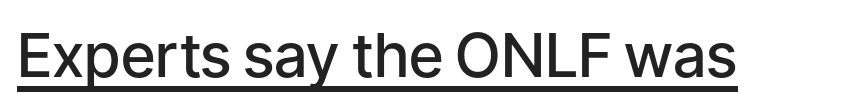
The image shows 61 px semibold sans-serif type, upright; set normal letter spacing, underlined; low stroke contrast and a medium x-height.
